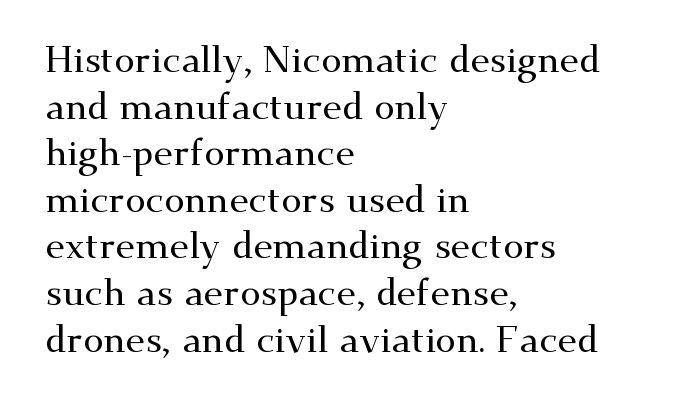
Q: Is the text italic (slanted)? A: No, it is upright.
Q: Is the typeface a serif or a sans-serif typeface? A: Serif.
Q: Is the text underlined? A: No.
Q: How is the paragraph aligned? A: Left-aligned.
Q: Is the spacing between letters normal or unusually wide? A: Normal.
Q: Is the spacing between lines tight, normal or loose? A: Normal.
Q: Width (condensed, normal, or wide)? A: Wide.
Q: Stroke contrast? A: Medium.
Q: x-height? A: Small.
Q: Monospaced? A: No.
